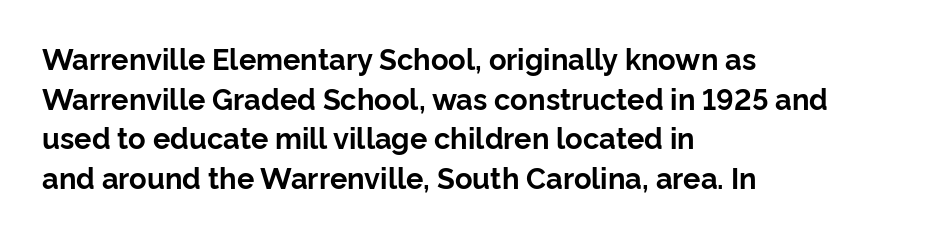
This rendering leaves character spacing at its baseline value. If you drew a ruler down the left edge, every line would touch it. What kind of face is this? One without serifs — a sans. Character widths vary here, with narrow letters taking less room than wide ones. This rendering features lettering with no underline.
